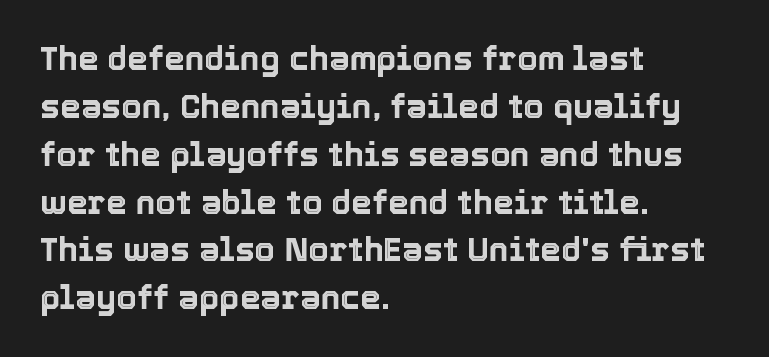
Q: Is the text italic (slanted)? A: No, it is upright.
Q: Is the text underlined? A: No.
Q: How is the paragraph aligned? A: Left-aligned.
Q: Is the spacing between letters normal or unusually wide? A: Normal.
Q: Is the spacing between lines tight, normal or loose? A: Normal.
Q: Width (condensed, normal, or wide)? A: Normal.
Q: x-height? A: Medium.
Q: Monospaced? A: No.
